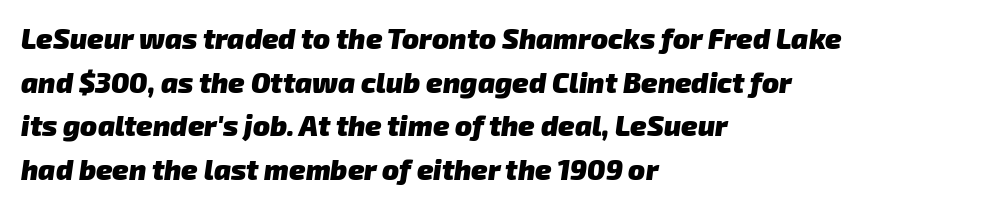
Default kerning and tracking; the words read as compact shapes. Varying glyph widths throughout — classic text-font behaviour. Short and long lines alike share a common starting point at left. The glyphs have the mass of a bold cut. Check where the strokes stop: nothing finishes them off — pure sans. The area under the type is left untouched.
